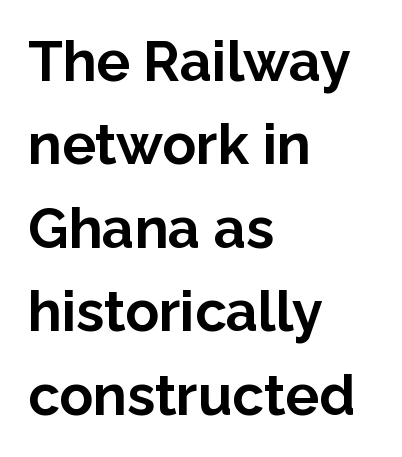
Letter spacing: default. Thick stems and heavy bowls — unmistakably bold. Anything drawn beneath the words? Only blank space. The rendering uses natural spacing where letterforms have individual widths.
